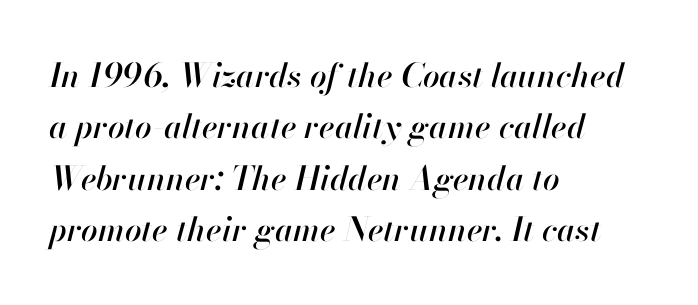
The image shows 33 px text type, italic (leaning right); set left-aligned, normal line spacing (1.56x), normal letter spacing, not underlined; high stroke contrast and a small x-height.
